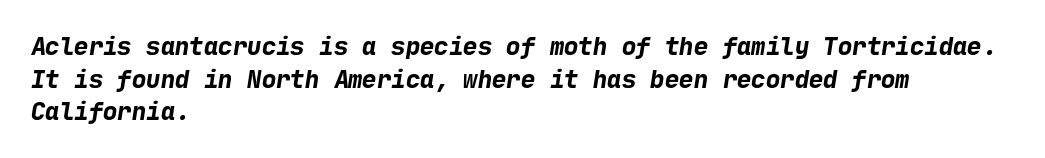
{"bold": "yes", "underline": "no", "align": "left", "line_spacing": "normal", "line_spacing_ratio": 1.36, "letter_spacing": "normal", "letter_spacing_em": 0.0, "glyph_px": 24}
